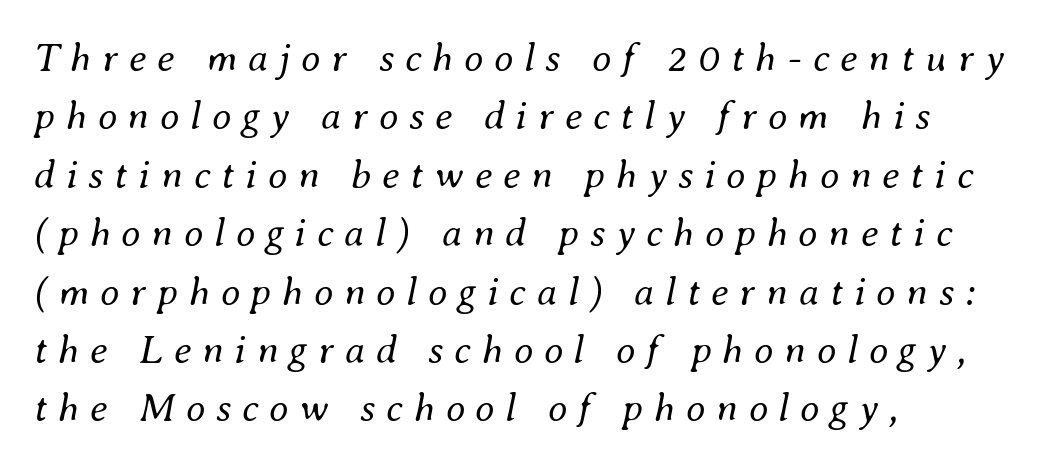
Plain, unruled lines of type. Summary of weight: not heavy and not bold. Think of a printed novel: that variable character pitch is what you see here. Each line starts at the same left margin while the right side varies. You could only call the tracking loose — the letters float apart.
